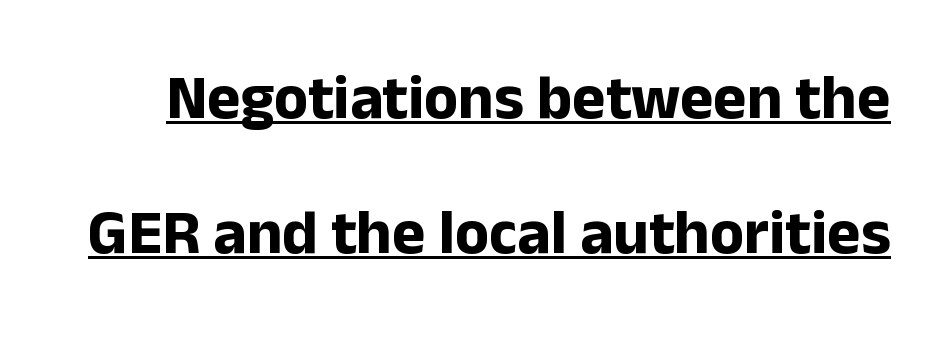
The image shows 63 px bold sans-serif type, upright; set loose line spacing (2.14x), normal letter spacing, underlined; low stroke contrast and a medium x-height.
